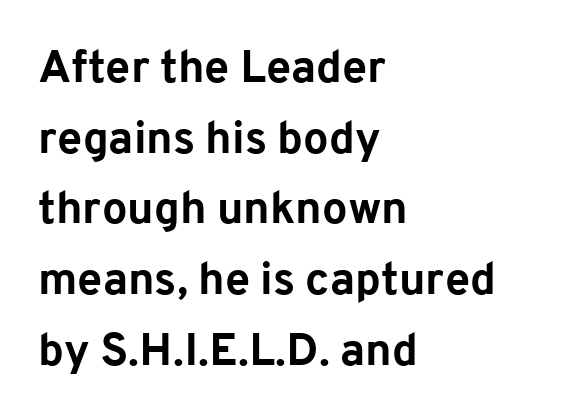
The image shows 45 px bold sans-serif type, upright; set left-aligned, normal line spacing (1.57x), normal letter spacing, not underlined; low stroke contrast and a medium x-height.
